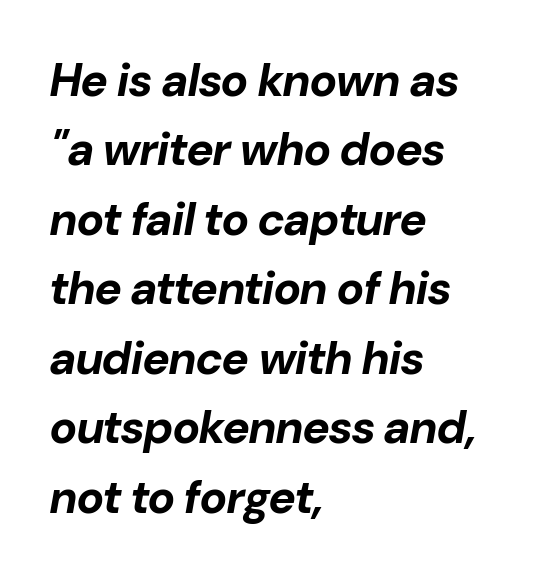
{"italic": "yes", "lean": "right", "slant_degrees": 10, "bold": "yes", "weight": "bold", "width": "normal", "stroke_contrast": "low", "x_height": "medium", "monospaced": "no", "underline": "no", "align": "left", "line_spacing": "normal", "line_spacing_ratio": 1.51, "letter_spacing": "normal", "letter_spacing_em": 0.0, "glyph_px": 46}
